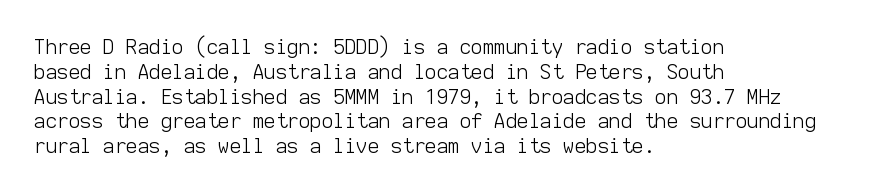
{"italic": "no", "bold": "no", "underline": "no", "align": "left", "line_spacing_ratio": 1.24, "letter_spacing": "normal", "letter_spacing_em": 0.0, "glyph_px": 20}
